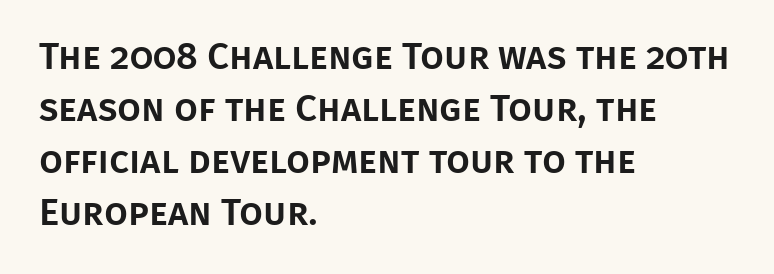
Q: Is the text italic (slanted)? A: No, it is upright.
Q: Is the typeface a serif or a sans-serif typeface? A: Sans-serif.
Q: Is the text underlined? A: No.
Q: How is the paragraph aligned? A: Left-aligned.
Q: Is the spacing between letters normal or unusually wide? A: Normal.
Q: Is the spacing between lines tight, normal or loose? A: Normal.
Q: Width (condensed, normal, or wide)? A: Normal.
Q: Stroke contrast? A: Low.
Q: x-height? A: Large.
Q: Monospaced? A: No.
